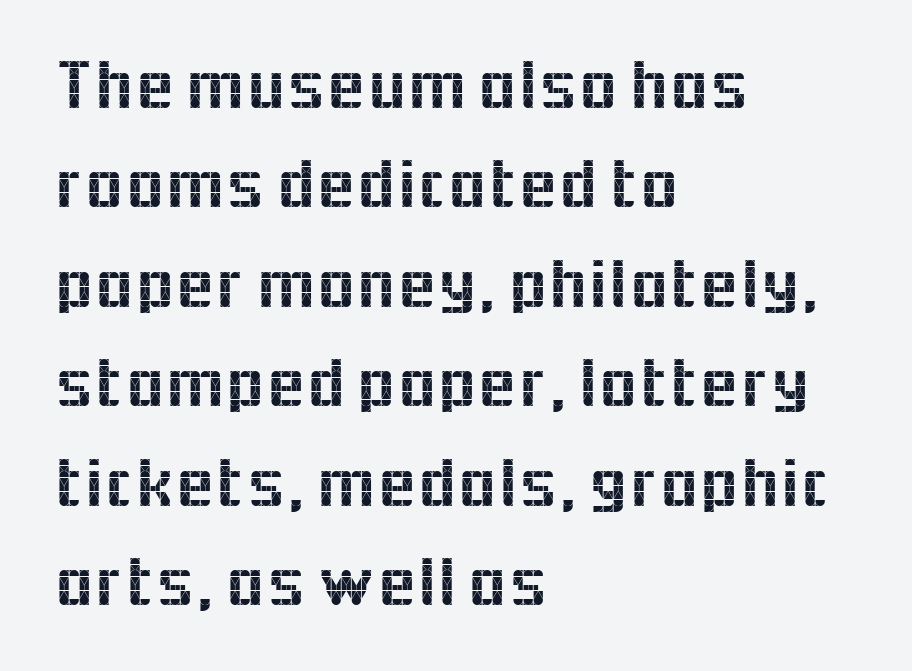
{"serif": "no", "italic": "no", "width": "normal", "x_height": "medium", "monospaced": "no", "underline": "no", "align": "left", "line_spacing": "normal", "line_spacing_ratio": 1.4, "letter_spacing": "normal", "letter_spacing_em": 0.0, "glyph_px": 71}
